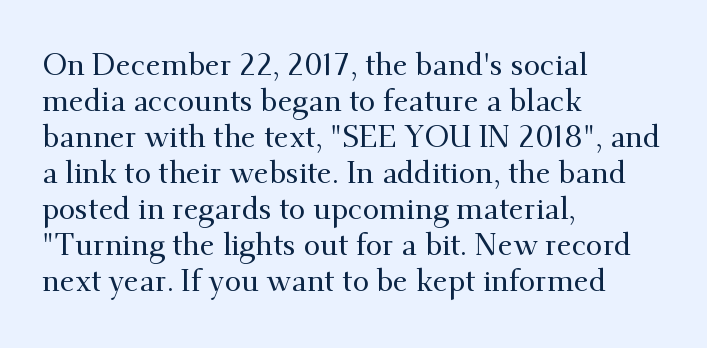
The image shows 30 px serif type, upright; set left-aligned, line spacing 1.2x, normal letter spacing, not underlined; medium stroke contrast and a small x-height.
